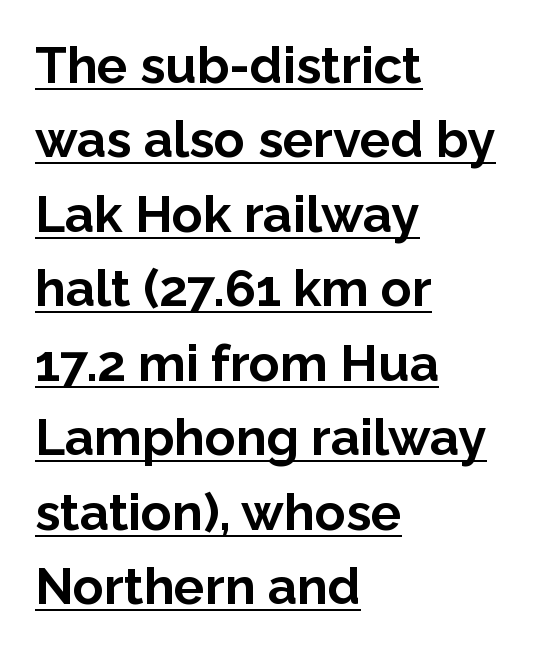
Q: Is the text bold? A: Yes.
Q: Is the text italic (slanted)? A: No, it is upright.
Q: Is the typeface a serif or a sans-serif typeface? A: Sans-serif.
Q: Is the text underlined? A: Yes.
Q: How is the paragraph aligned? A: Left-aligned.
Q: Is the spacing between letters normal or unusually wide? A: Normal.
Q: Is the spacing between lines tight, normal or loose? A: Normal.
Q: Width (condensed, normal, or wide)? A: Normal.
Q: Stroke contrast? A: Low.
Q: x-height? A: Medium.
Q: Monospaced? A: No.
